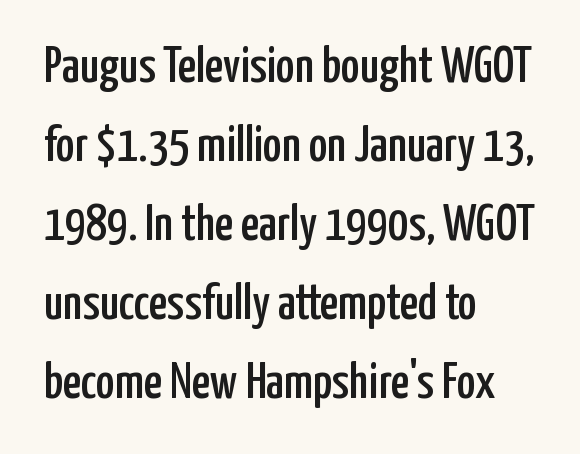
Characters remain perfectly vertical along every line. Vertically, the passage feels balanced, rows spaced as you'd expect. Each word holds together tightly as a unit, with standard inter-letter gaps. Teacher's note: observe the even left margin — that is flush-left alignment. Classification — sans serif.
